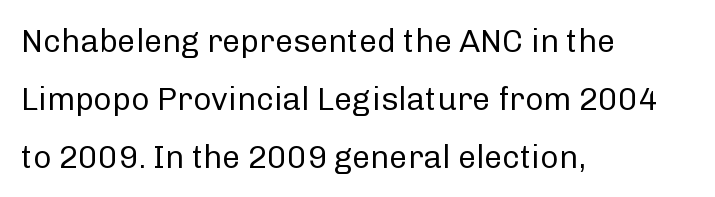
{"serif": "no", "italic": "no", "bold": "no", "weight": "regular", "width": "normal", "stroke_contrast": "low", "x_height": "medium", "monospaced": "no", "underline": "no", "align": "left", "line_spacing_ratio": 1.81, "letter_spacing": "normal", "letter_spacing_em": 0.0, "glyph_px": 32}
